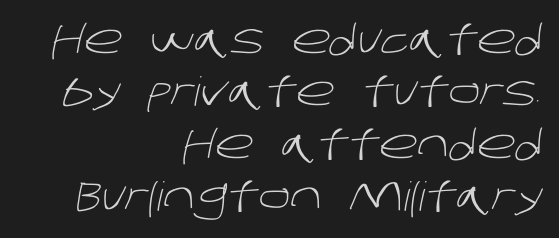
The image shows 40 px light sans-serif type; set right-aligned, normal line spacing (1.31x), normal letter spacing, not underlined; low stroke contrast and a large x-height.
